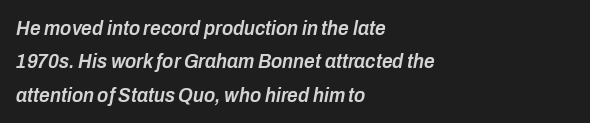
The image shows 21 px text type, italic (leaning right); set left-aligned, normal line spacing (1.59x), normal letter spacing, not underlined.
